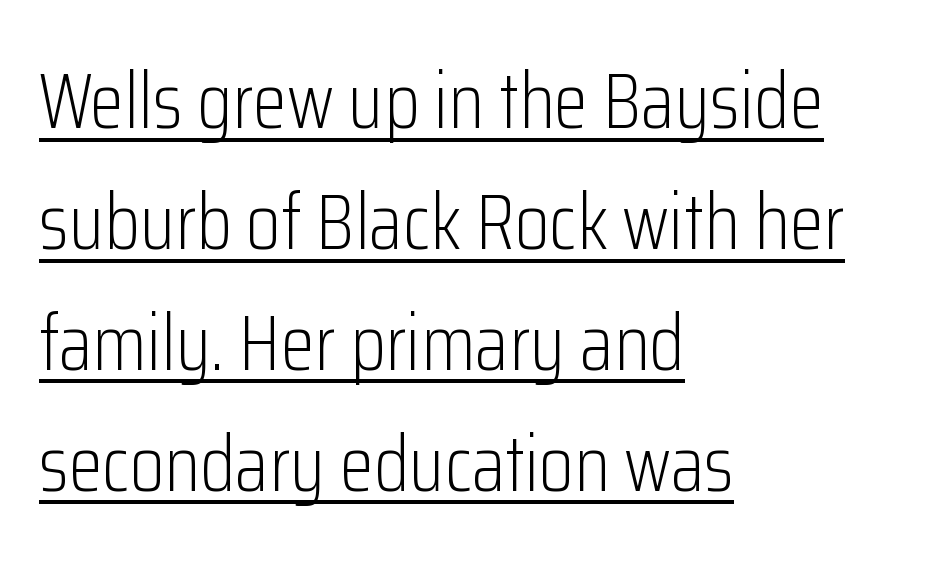
{"serif": "no", "italic": "no", "bold": "no", "weight": "light", "width": "condensed", "stroke_contrast": "low", "x_height": "medium", "monospaced": "no", "underline": "yes", "align": "left", "line_spacing": "normal", "line_spacing_ratio": 1.55, "letter_spacing": "normal", "letter_spacing_em": 0.0, "glyph_px": 78}
